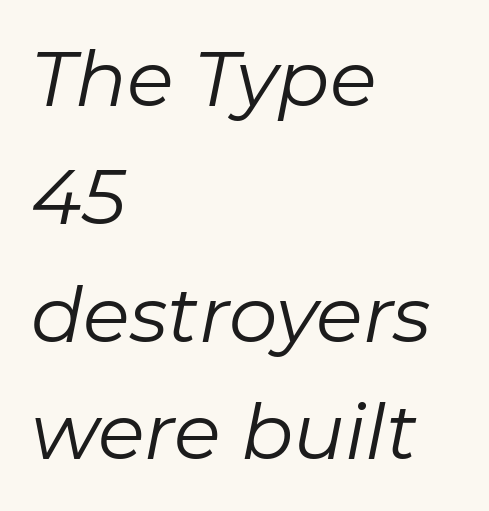
Q: Is the text bold? A: No.
Q: Is the text italic (slanted)? A: Yes, it leans right by about 11 degrees.
Q: Is the text underlined? A: No.
Q: How is the paragraph aligned? A: Left-aligned.
Q: Is the spacing between letters normal or unusually wide? A: Normal.
Q: Is the spacing between lines tight, normal or loose? A: Normal.
Q: Width (condensed, normal, or wide)? A: Normal.
Q: Stroke contrast? A: Low.
Q: x-height? A: Medium.
Q: Monospaced? A: No.
